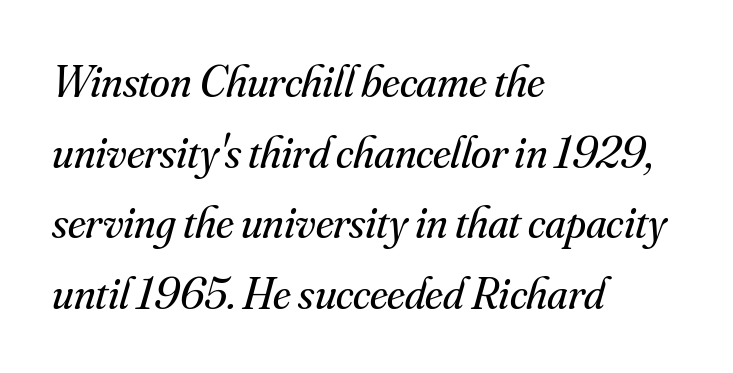
{"serif": "yes", "italic": "yes", "lean": "right", "slant_degrees": 16, "bold": "no", "weight": "regular", "width": "normal", "stroke_contrast": "medium", "x_height": "small", "monospaced": "no", "underline": "no", "align": "left", "line_spacing": "normal", "line_spacing_ratio": 1.57, "letter_spacing": "normal", "letter_spacing_em": 0.0, "glyph_px": 45}
